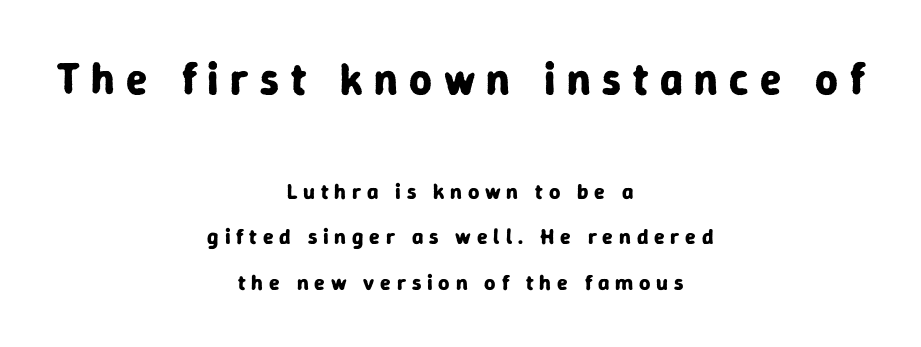
The image shows 44 px bold sans-serif type, upright; set centered, loose line spacing (2.08x), unusually wide letter spacing (+0.26 em), not underlined; the first (top) block is 2.0x larger; low stroke contrast and a medium x-height.
